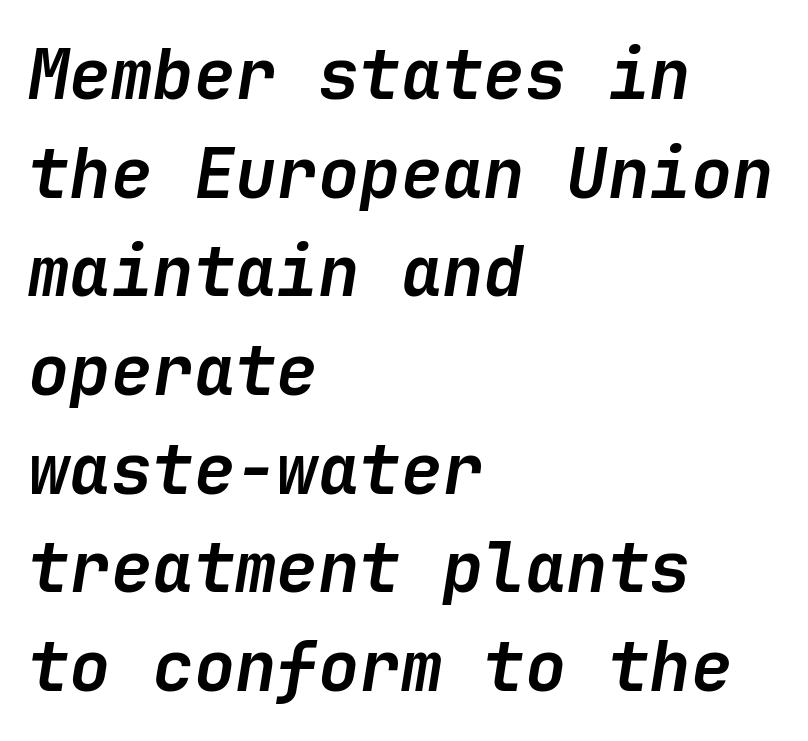
Q: Is the text bold? A: Yes.
Q: Is the text italic (slanted)? A: Yes, it leans right by about 9 degrees.
Q: Is the text underlined? A: No.
Q: How is the paragraph aligned? A: Left-aligned.
Q: Is the spacing between letters normal or unusually wide? A: Normal.
Q: Is the spacing between lines tight, normal or loose? A: Normal.
Q: Width (condensed, normal, or wide)? A: Normal.
Q: Stroke contrast? A: Low.
Q: x-height? A: Medium.
